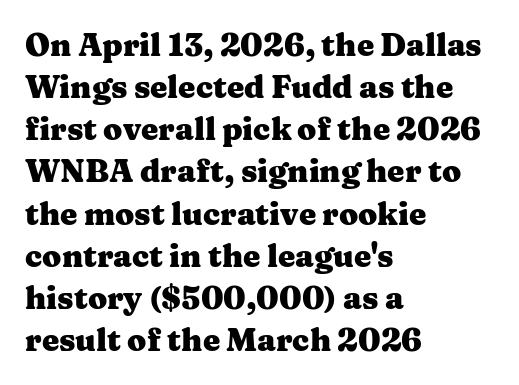
{"serif": "yes", "italic": "no", "bold": "yes", "weight": "heavy", "width": "wide", "stroke_contrast": "medium", "x_height": "medium", "monospaced": "no", "underline": "no", "align": "left", "line_spacing": "normal", "line_spacing_ratio": 1.36, "letter_spacing": "normal", "letter_spacing_em": 0.0, "glyph_px": 31}
